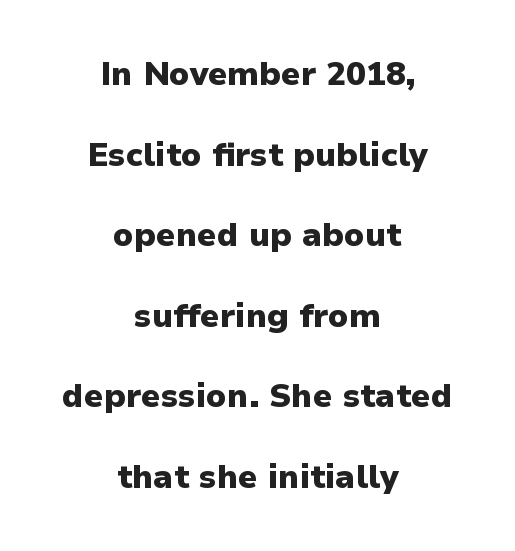
{"serif": "no", "italic": "no", "bold": "yes", "weight": "heavy", "width": "normal", "stroke_contrast": "low", "x_height": "medium", "monospaced": "no", "underline": "no", "align": "center", "line_spacing": "loose", "line_spacing_ratio": 2.44, "letter_spacing": "normal", "letter_spacing_em": 0.0, "glyph_px": 33}
